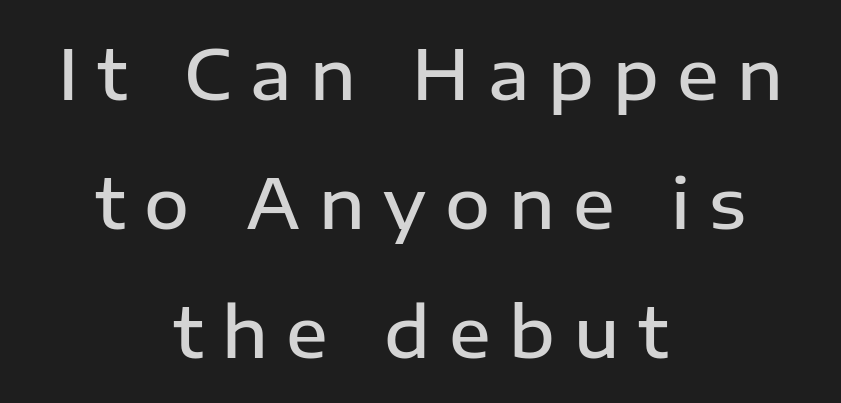
Q: Is the text bold? A: Semi-bold.
Q: Is the text italic (slanted)? A: No, it is upright.
Q: Is the typeface a serif or a sans-serif typeface? A: Sans-serif.
Q: Is the text underlined? A: No.
Q: How is the paragraph aligned? A: Centered.
Q: Is the spacing between letters normal or unusually wide? A: Unusually wide.
Q: Width (condensed, normal, or wide)? A: Normal.
Q: Stroke contrast? A: Low.
Q: x-height? A: Medium.
Q: Monospaced? A: No.
